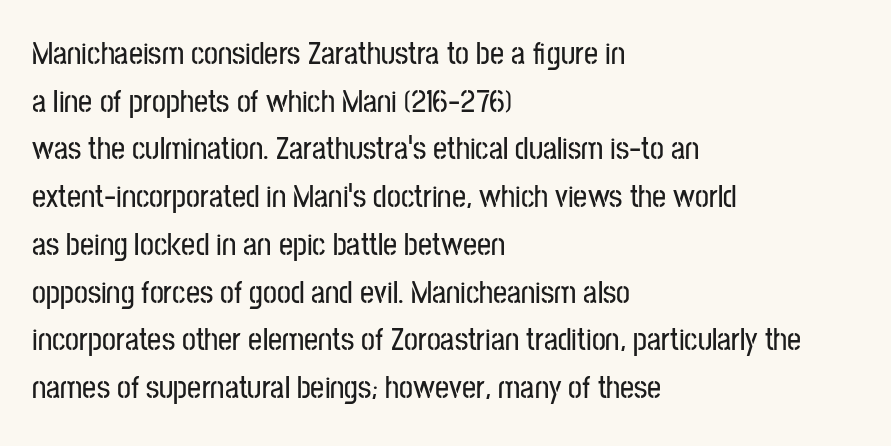
The image shows 31 px condensed sans-serif type, upright; set left-aligned, normal line spacing (1.54x), normal letter spacing, not underlined; low stroke contrast and a medium x-height.
